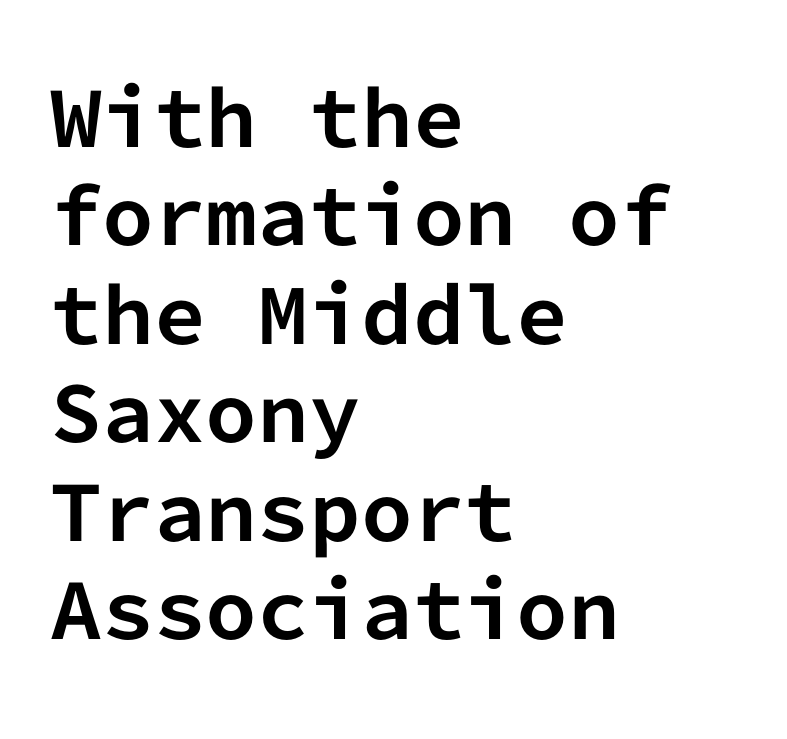
The image shows 74 px bold sans-serif type, upright, monospaced; set left-aligned, normal line spacing (1.33x), normal letter spacing, not underlined; low stroke contrast and a medium x-height.
